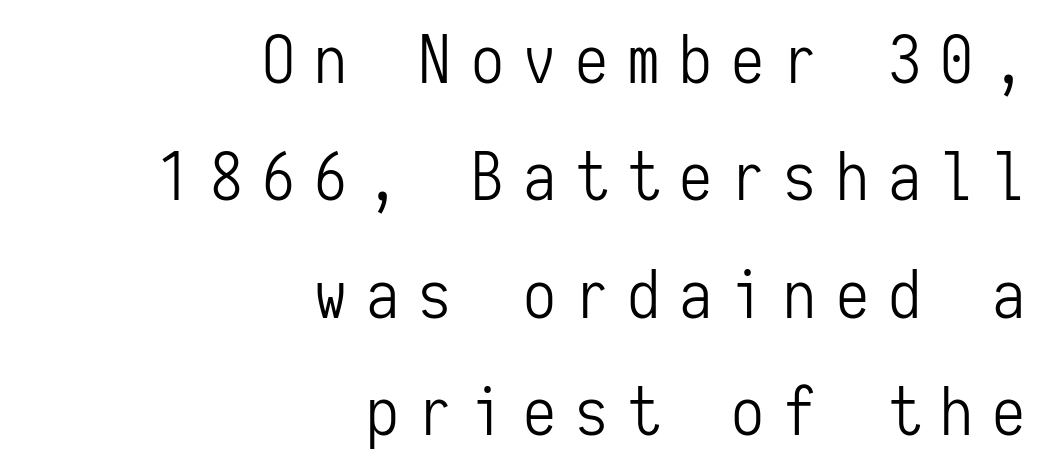
{"serif": "no", "italic": "no", "bold": "no", "weight": "light", "width": "condensed", "stroke_contrast": "low", "x_height": "medium", "monospaced": "yes", "underline": "no", "align": "right", "line_spacing_ratio": 1.78, "letter_spacing": "wide", "letter_spacing_em": 0.29, "glyph_px": 66}
